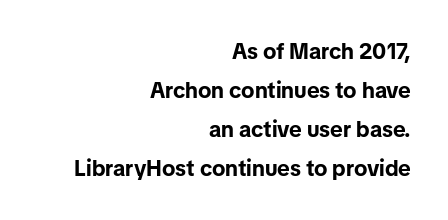
{"italic": "no", "bold": "yes", "underline": "no", "align": "right", "line_spacing_ratio": 1.77, "letter_spacing": "normal", "letter_spacing_em": 0.0, "glyph_px": 22}
